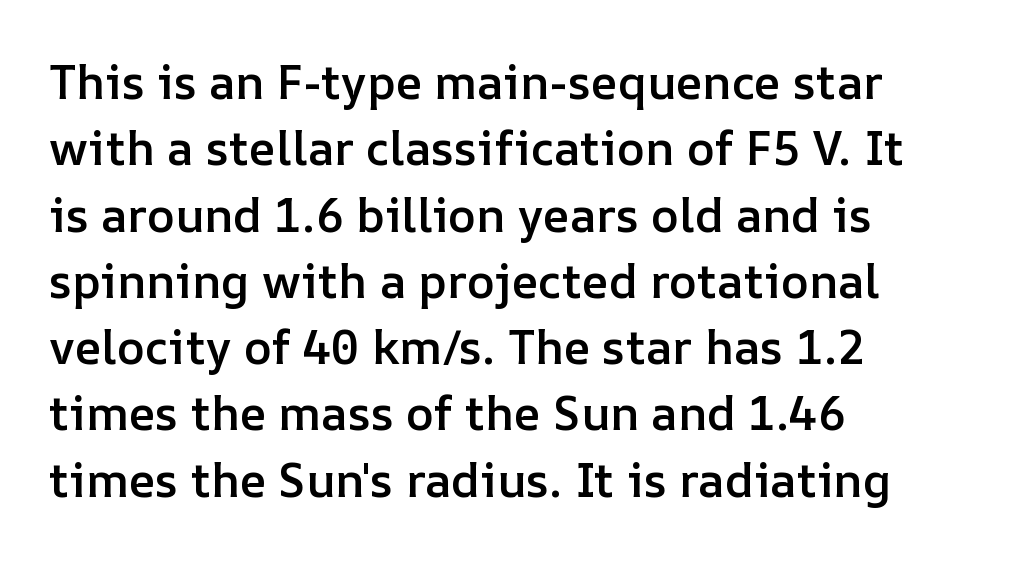
Q: Is the text bold? A: Semi-bold.
Q: Is the text italic (slanted)? A: No, it is upright.
Q: Is the text underlined? A: No.
Q: How is the paragraph aligned? A: Left-aligned.
Q: Is the spacing between letters normal or unusually wide? A: Normal.
Q: Is the spacing between lines tight, normal or loose? A: Normal.
Q: Width (condensed, normal, or wide)? A: Normal.
Q: Stroke contrast? A: Low.
Q: x-height? A: Medium.
Q: Monospaced? A: No.
